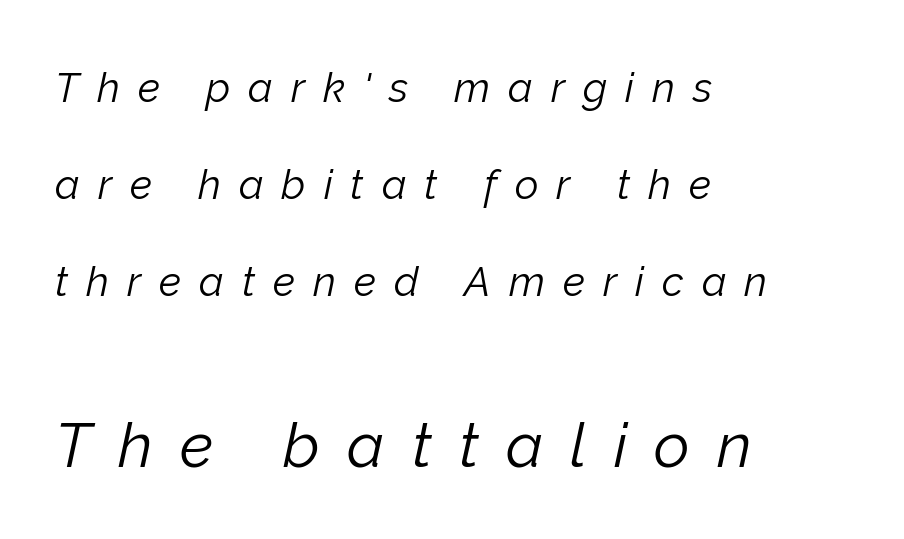
Q: Is the text bold? A: No.
Q: Is the text italic (slanted)? A: Yes, it leans right by about 12 degrees.
Q: Is the text underlined? A: No.
Q: How is the paragraph aligned? A: Left-aligned.
Q: Is the spacing between letters normal or unusually wide? A: Unusually wide.
Q: Is the spacing between lines tight, normal or loose? A: Loose.
Q: Which block of text is set in a larger size, the first (top) or the second (bottom)? A: The second (bottom) one.
Q: Width (condensed, normal, or wide)? A: Normal.
Q: Stroke contrast? A: Low.
Q: x-height? A: Medium.
Q: Monospaced? A: No.
